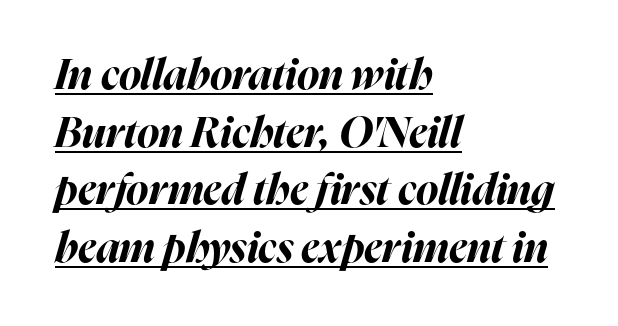
The image shows 42 px bold type, italic (leaning right); set left-aligned, normal line spacing (1.37x), normal letter spacing, underlined; high stroke contrast and a medium x-height.
